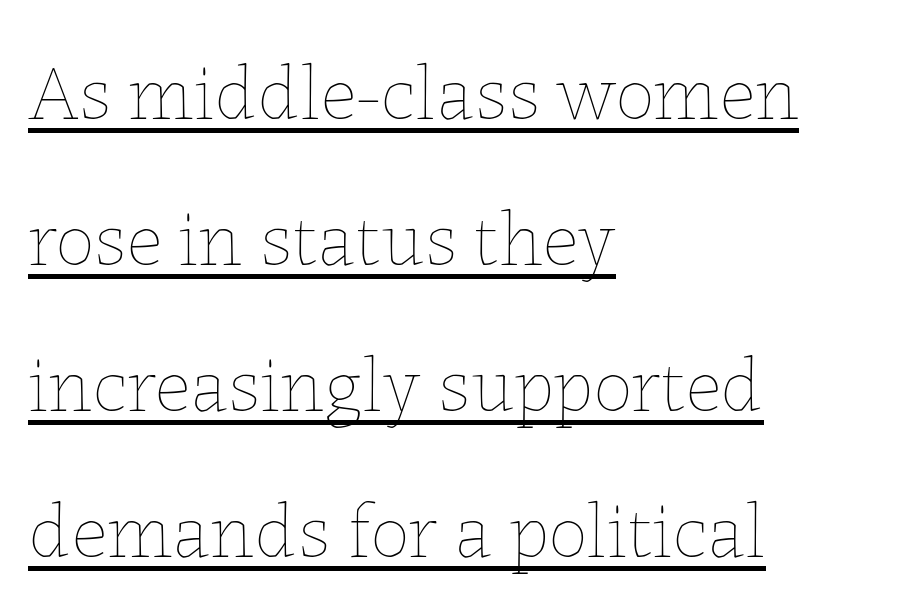
{"italic": "no", "bold": "no", "weight": "thin", "width": "normal", "stroke_contrast": "low", "x_height": "medium", "monospaced": "no", "underline": "yes", "align": "left", "line_spacing_ratio": 1.85, "letter_spacing": "normal", "letter_spacing_em": 0.0, "glyph_px": 79}
